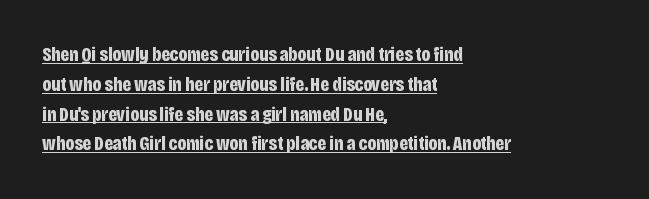
{"italic": "no", "bold": "yes", "underline": "yes", "align": "left", "line_spacing": "normal", "line_spacing_ratio": 1.49, "letter_spacing": "normal", "letter_spacing_em": 0.0, "glyph_px": 20}
